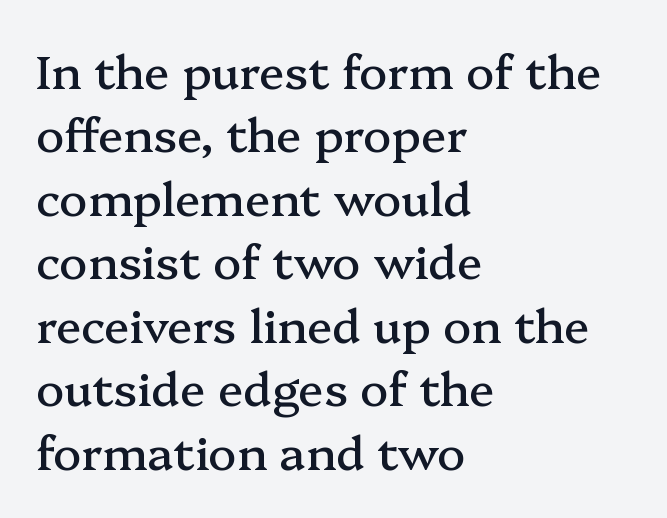
The image shows 47 px serif type, upright; set left-aligned, normal line spacing (1.35x), normal letter spacing, not underlined; medium stroke contrast and a medium x-height.
